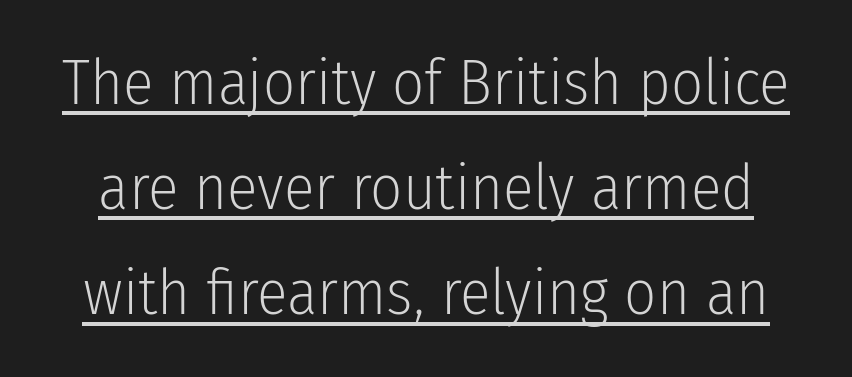
The passage shown is typed in a proportional face where columns would drift. The rendering uses a moderate line-height, typical for paragraphs. The weight tops out at a normal text grade. What decoration does the sample have? An underline. The characters display no serif detailing; their extremities are plain.
